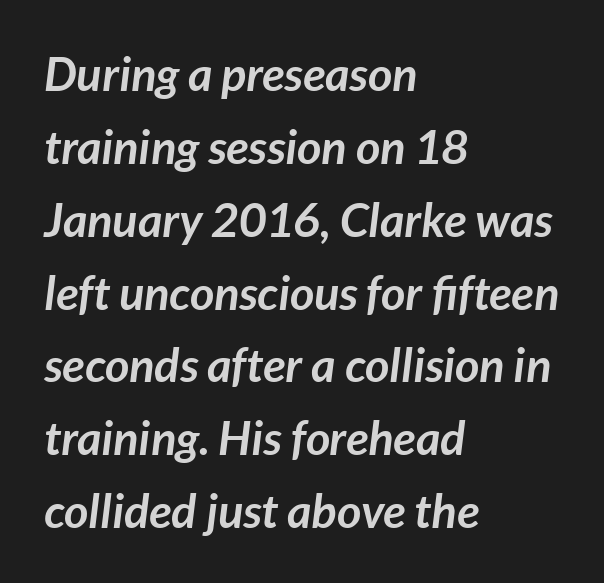
{"italic": "yes", "lean": "right", "slant_degrees": 7, "bold": "yes", "weight": "semibold", "width": "normal", "stroke_contrast": "low", "x_height": "medium", "monospaced": "no", "underline": "no", "align": "left", "line_spacing": "normal", "line_spacing_ratio": 1.55, "letter_spacing": "normal", "letter_spacing_em": 0.0, "glyph_px": 47}
